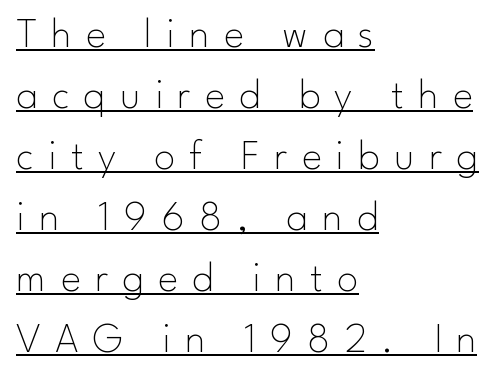
The image shows 43 px thin sans-serif type, upright; set left-aligned, normal line spacing (1.42x), unusually wide letter spacing (+0.33 em), underlined; low stroke contrast and a small x-height.
